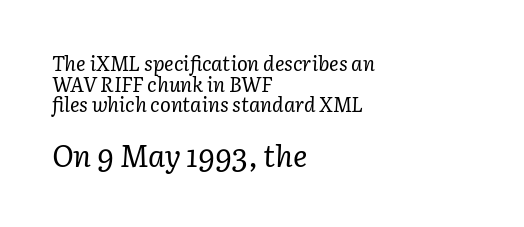
Q: Is the text bold? A: No.
Q: Is the text italic (slanted)? A: Yes, it leans right by about 3 degrees.
Q: Is the typeface a serif or a sans-serif typeface? A: Serif.
Q: Is the text underlined? A: No.
Q: How is the paragraph aligned? A: Left-aligned.
Q: Is the spacing between letters normal or unusually wide? A: Normal.
Q: Is the spacing between lines tight, normal or loose? A: Tight.
Q: Which block of text is set in a larger size, the first (top) or the second (bottom)? A: The second (bottom) one.
Q: Width (condensed, normal, or wide)? A: Normal.
Q: Stroke contrast? A: Low.
Q: x-height? A: Medium.
Q: Monospaced? A: No.
